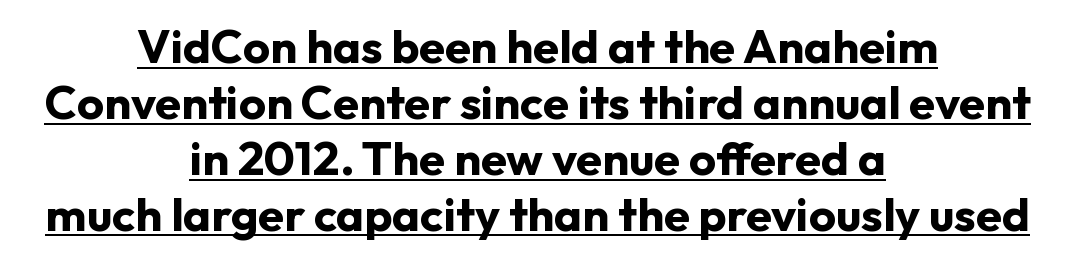
{"serif": "no", "italic": "no", "bold": "yes", "weight": "bold", "width": "normal", "stroke_contrast": "low", "x_height": "medium", "monospaced": "no", "underline": "yes", "align": "center", "line_spacing_ratio": 1.19, "letter_spacing": "normal", "letter_spacing_em": 0.0, "glyph_px": 47}
